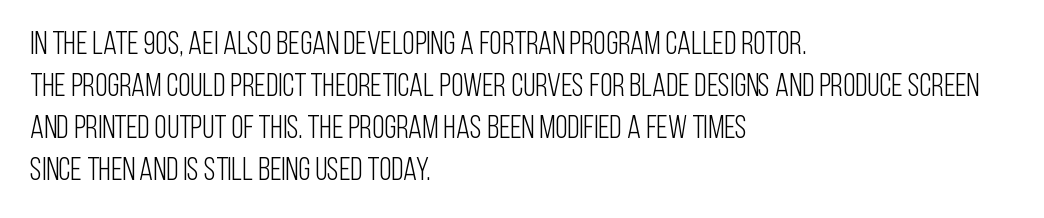
The image shows 32 px light, condensed sans-serif type, upright; set left-aligned, normal line spacing (1.31x), normal letter spacing, not underlined; low stroke contrast and a large x-height.
